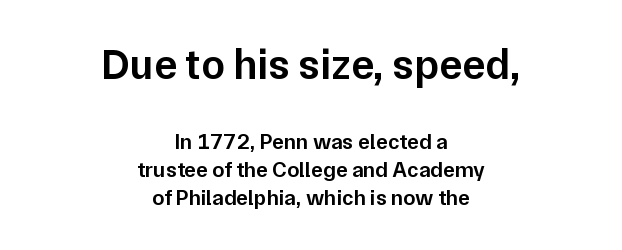
Here the designer chose a conventional face with non-uniform glyph widths. This sample uses an upright cut, with every glyph sitting square on the baseline. Visually the block forms a symmetrical silhouette, jagged on both flanks. The letters in the upper block stand taller than those in the block below. Reading down the column, the eye jumps a familiar distance to each next line. The line texture is even and compact thanks to regular tracking.
